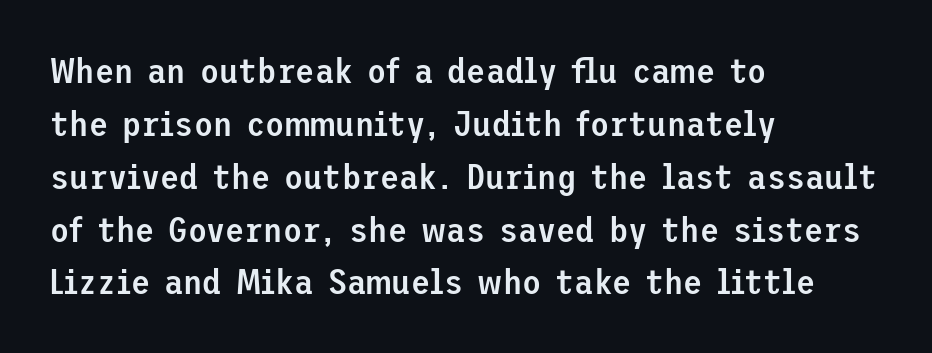
The image shows 35 px semibold sans-serif type, upright; set left-aligned, normal line spacing (1.51x), normal letter spacing, not underlined; low stroke contrast and a medium x-height.
